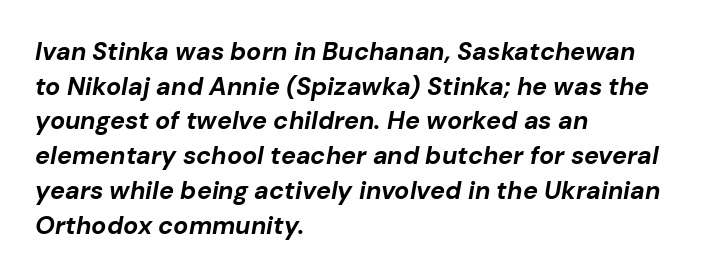
The rendering keeps characters at their native spacing. Alignment: flush left. Successive baselines arrive at the customary interval. The rendering applies a slant to the glyphs. Type without underlining. Pretty heavy lettering here — definitely bold.
